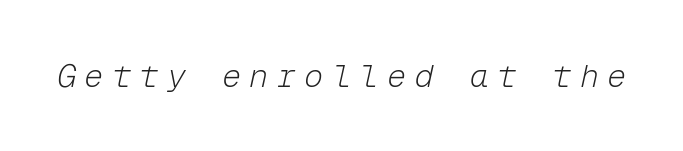
{"italic": "yes", "lean": "right", "slant_degrees": 12, "bold": "no", "weight": "light", "width": "normal", "stroke_contrast": "low", "x_height": "medium", "monospaced": "yes", "underline": "no", "letter_spacing": "wide", "letter_spacing_em": 0.26, "glyph_px": 32}
